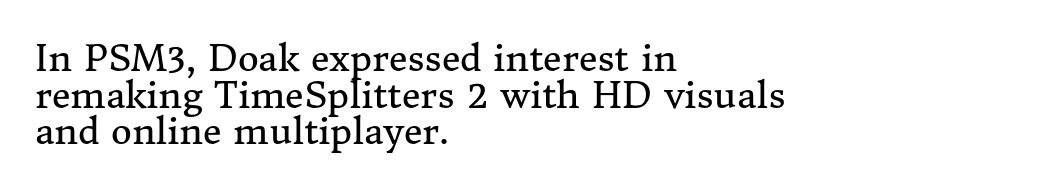
The image shows 36 px regular-weight serif type, upright; set left-aligned, tight line spacing (1.02x), normal letter spacing, not underlined; medium stroke contrast and a medium x-height.
